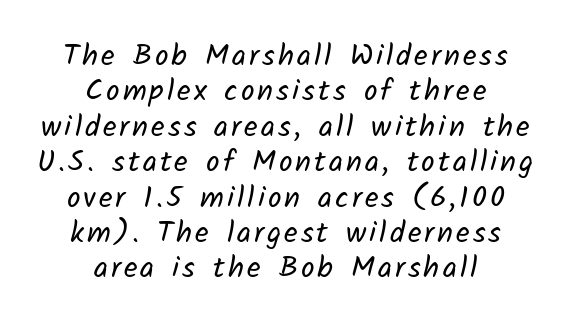
The image shows 30 px regular-weight sans-serif type; set centered, line spacing 1.18x, not underlined; low stroke contrast and a medium x-height.
